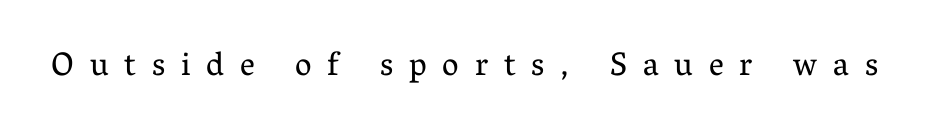
Q: Is the text bold? A: No.
Q: Is the text italic (slanted)? A: No, it is upright.
Q: Is the typeface a serif or a sans-serif typeface? A: Serif.
Q: Is the text underlined? A: No.
Q: Is the spacing between letters normal or unusually wide? A: Unusually wide.
Q: Width (condensed, normal, or wide)? A: Normal.
Q: Stroke contrast? A: Medium.
Q: x-height? A: Medium.
Q: Monospaced? A: No.
